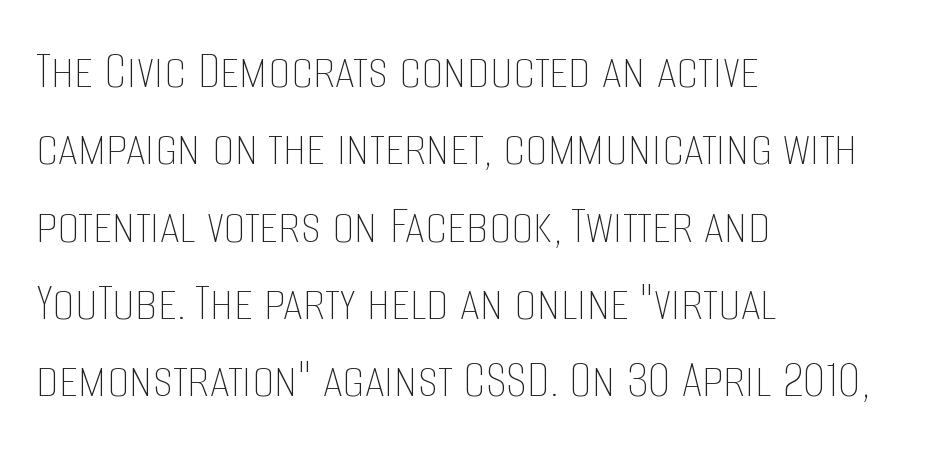
{"italic": "no", "bold": "no", "weight": "thin", "width": "condensed", "stroke_contrast": "low", "x_height": "large", "monospaced": "no", "underline": "no", "align": "left", "line_spacing": "normal", "line_spacing_ratio": 1.38, "letter_spacing": "normal", "letter_spacing_em": 0.0, "glyph_px": 56}
